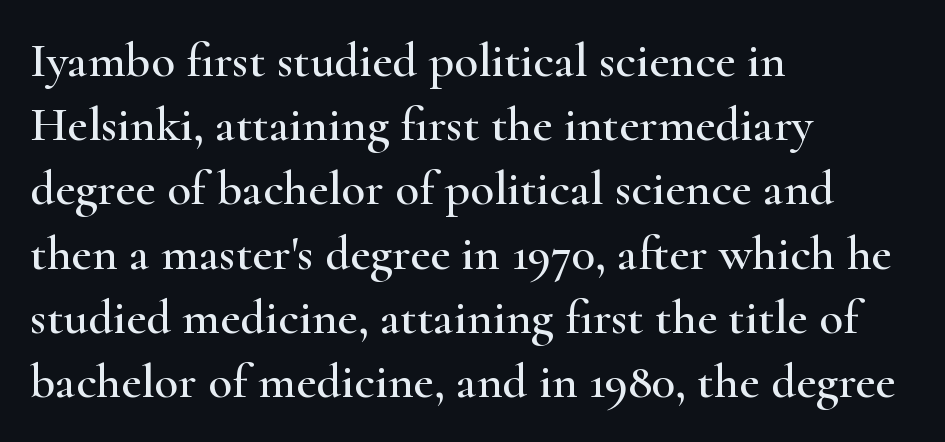
{"serif": "yes", "italic": "no", "width": "wide", "stroke_contrast": "high", "x_height": "small", "monospaced": "no", "underline": "no", "align": "left", "line_spacing": "normal", "line_spacing_ratio": 1.31, "letter_spacing": "normal", "letter_spacing_em": 0.0, "glyph_px": 49}
